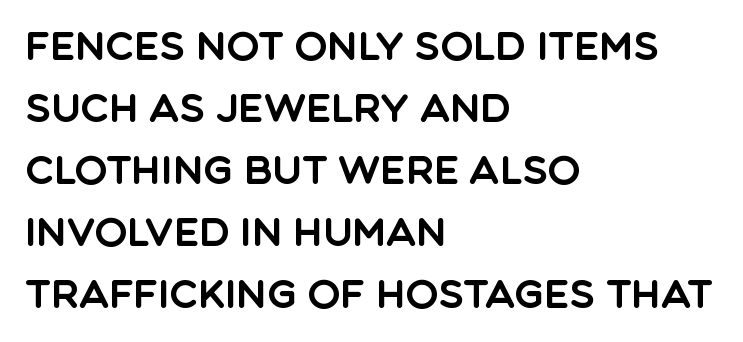
{"serif": "no", "italic": "no", "width": "normal", "x_height": "large", "monospaced": "no", "underline": "no", "align": "left", "line_spacing": "normal", "line_spacing_ratio": 1.59, "letter_spacing": "normal", "letter_spacing_em": 0.0, "glyph_px": 39}
